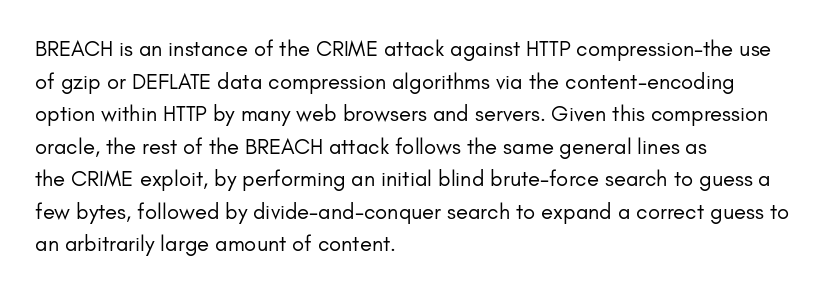
Rows of type keep a routine distance in the vertical direction. The space beneath each line is pristine and unruled. Which margin do the lines hug? The left one — the right edge is uneven. The letterforms sit shoulder to shoulder at normal distance.
